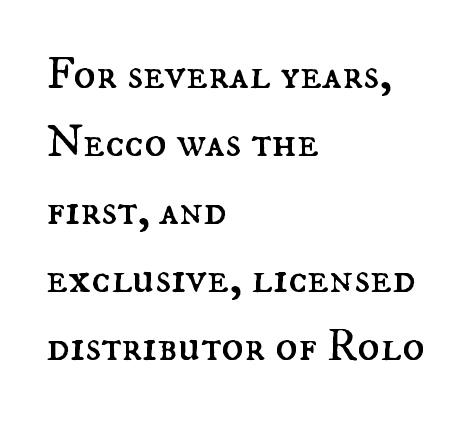
The face looks like a standard text weight, possibly lighter. Left-aligned paragraph, ragged on the right. Standard letterfit; no display-style spreading of the glyphs. Designer's note — italics off, roman on. Reading down the column, the eye jumps a familiar distance to each next line.
